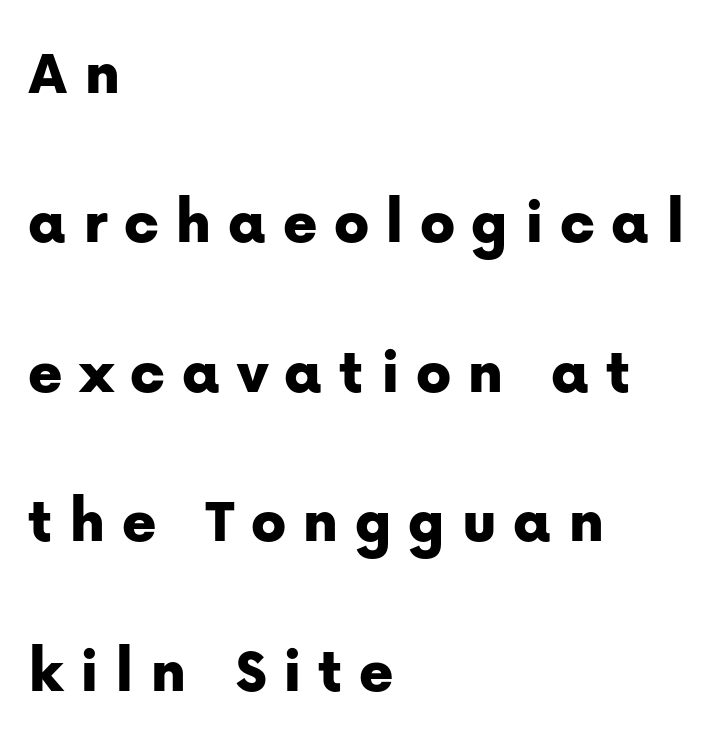
{"serif": "no", "italic": "no", "width": "normal", "stroke_contrast": "low", "x_height": "medium", "monospaced": "no", "underline": "no", "align": "left", "line_spacing": "loose", "line_spacing_ratio": 2.3, "letter_spacing": "wide", "letter_spacing_em": 0.25, "glyph_px": 65}
